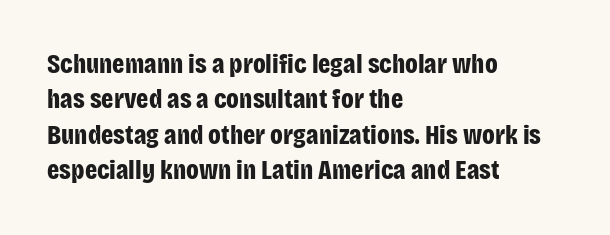
A clean baseline with only descenders dipping below it. These lines stack with their left ends in a neat column. Regular leading. Pretty heavy lettering here — definitely bold. Does extra space separate the letters? No, they use regular spacing.
